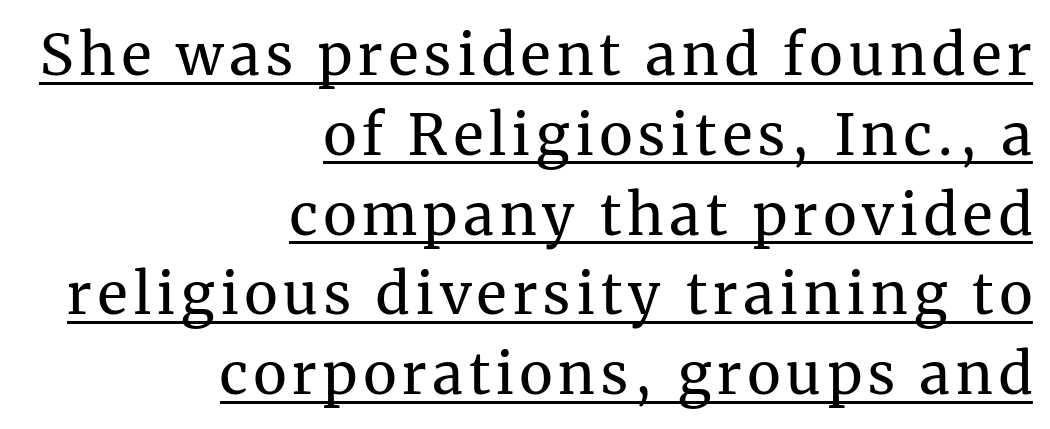
Q: Is the text bold? A: No.
Q: Is the text italic (slanted)? A: No, it is upright.
Q: Is the typeface a serif or a sans-serif typeface? A: Serif.
Q: Is the text underlined? A: Yes.
Q: How is the paragraph aligned? A: Right-aligned.
Q: Is the spacing between lines tight, normal or loose? A: Normal.
Q: Width (condensed, normal, or wide)? A: Normal.
Q: Stroke contrast? A: Medium.
Q: x-height? A: Medium.
Q: Monospaced? A: No.
